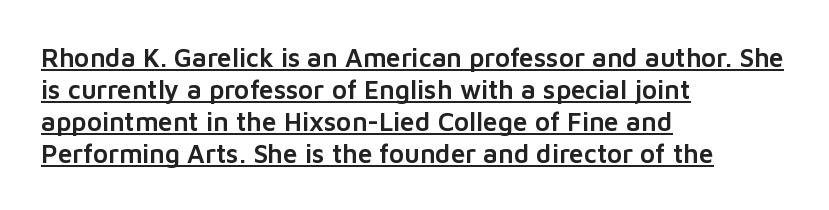
The image shows 26 px text type, upright; set left-aligned, line spacing 1.23x, normal letter spacing, underlined.
